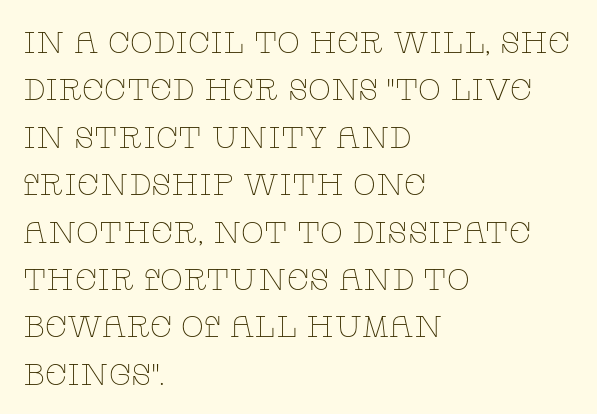
The string is rendered with underlining switched off. Ascenders rise straight up at ninety degrees. Each line starts at the same left margin while the right side varies. Honestly, the row spacing looks completely unremarkable.
